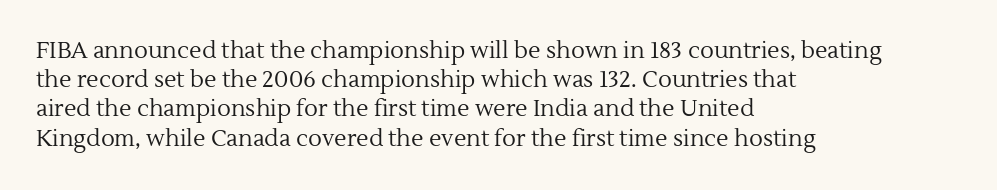
Nothing unusual about the tracking: characters are spaced as the font intends. Caption: multi-line text, flush left, ragged right. How would I describe the line gaps? Plain and ordinary. Unbolded letterforms with no extra heft.
